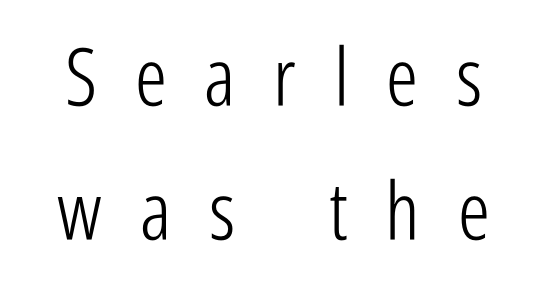
{"serif": "no", "italic": "no", "bold": "no", "weight": "light", "width": "condensed", "stroke_contrast": "low", "x_height": "medium", "monospaced": "no", "underline": "no", "line_spacing": "normal", "line_spacing_ratio": 1.68, "letter_spacing": "wide", "letter_spacing_em": 0.47, "glyph_px": 80}
